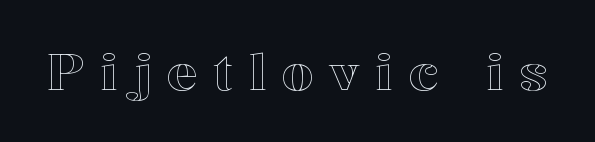
{"italic": "no", "width": "normal", "x_height": "medium", "monospaced": "no", "underline": "no", "letter_spacing": "wide", "letter_spacing_em": 0.31, "glyph_px": 51}
